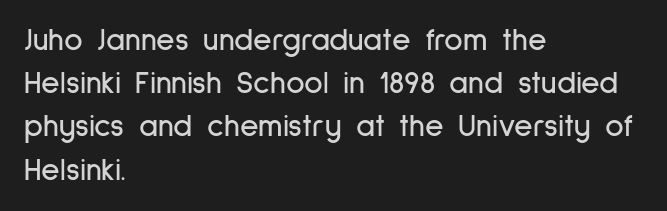
Q: Is the text italic (slanted)? A: No, it is upright.
Q: Is the typeface a serif or a sans-serif typeface? A: Sans-serif.
Q: Is the text underlined? A: No.
Q: How is the paragraph aligned? A: Left-aligned.
Q: Is the spacing between letters normal or unusually wide? A: Normal.
Q: Is the spacing between lines tight, normal or loose? A: Normal.
Q: Width (condensed, normal, or wide)? A: Condensed.
Q: Stroke contrast? A: Low.
Q: x-height? A: Medium.
Q: Monospaced? A: No.
